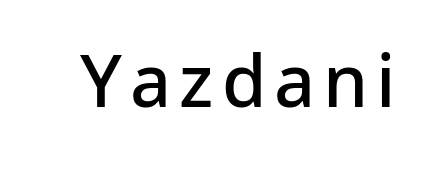
Q: Is the text bold? A: Semi-bold.
Q: Is the text italic (slanted)? A: No, it is upright.
Q: Is the typeface a serif or a sans-serif typeface? A: Sans-serif.
Q: Is the text underlined? A: No.
Q: Width (condensed, normal, or wide)? A: Normal.
Q: Stroke contrast? A: Low.
Q: x-height? A: Medium.
Q: Monospaced? A: No.
